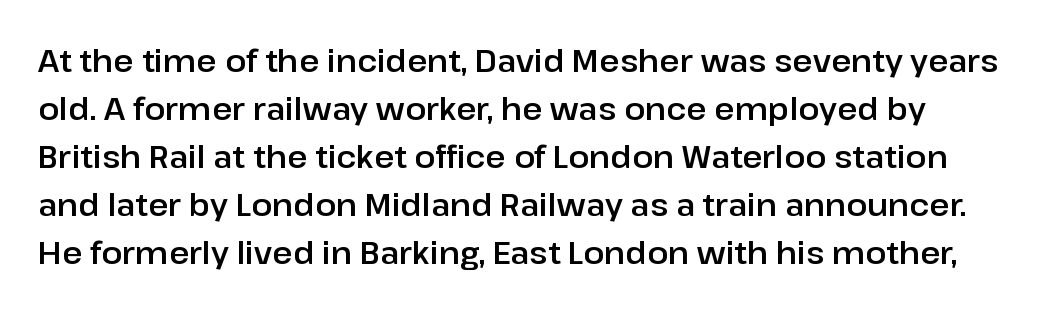
Q: Is the text italic (slanted)? A: No, it is upright.
Q: Is the typeface a serif or a sans-serif typeface? A: Sans-serif.
Q: Is the text underlined? A: No.
Q: Is the spacing between letters normal or unusually wide? A: Normal.
Q: Is the spacing between lines tight, normal or loose? A: Normal.
Q: Width (condensed, normal, or wide)? A: Normal.
Q: Stroke contrast? A: Low.
Q: x-height? A: Medium.
Q: Monospaced? A: No.
